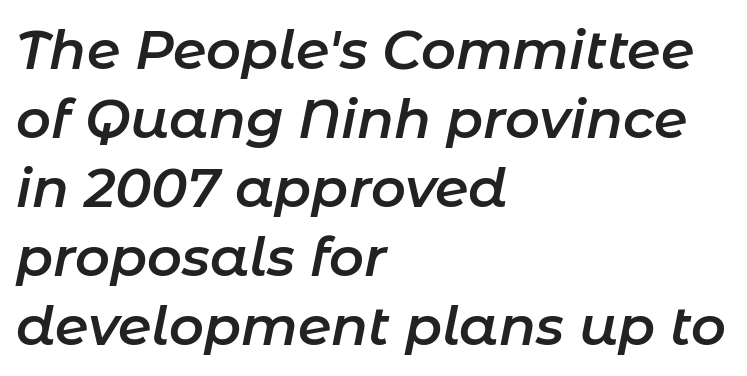
{"italic": "yes", "lean": "right", "slant_degrees": 11, "bold": "semi", "weight": "semibold", "width": "normal", "stroke_contrast": "low", "x_height": "medium", "monospaced": "no", "underline": "no", "align": "left", "line_spacing": "normal", "line_spacing_ratio": 1.28, "letter_spacing": "normal", "letter_spacing_em": 0.0, "glyph_px": 54}
